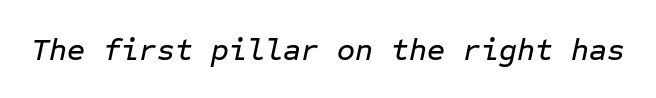
The image shows 31 px text type, italic (leaning right), monospaced; set normal letter spacing, not underlined; low stroke contrast and a medium x-height.
